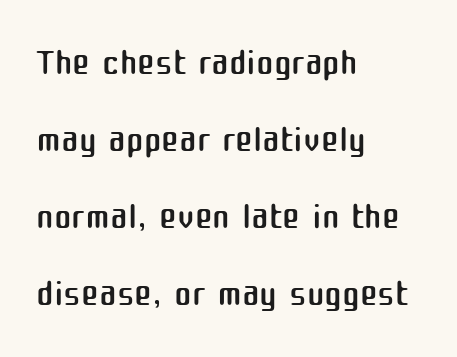
Q: Is the text bold? A: No.
Q: Is the text italic (slanted)? A: No, it is upright.
Q: Is the typeface a serif or a sans-serif typeface? A: Sans-serif.
Q: Is the text underlined? A: No.
Q: How is the paragraph aligned? A: Left-aligned.
Q: Is the spacing between letters normal or unusually wide? A: Normal.
Q: Is the spacing between lines tight, normal or loose? A: Normal.
Q: Width (condensed, normal, or wide)? A: Normal.
Q: Stroke contrast? A: Medium.
Q: x-height? A: Medium.
Q: Monospaced? A: No.
